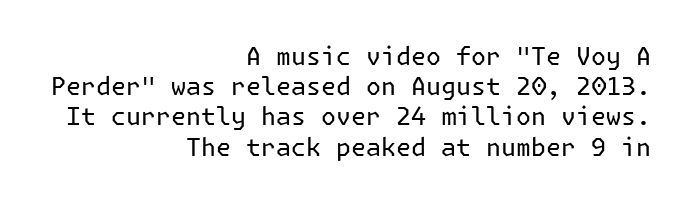
{"italic": "no", "bold": "no", "underline": "no", "align": "right", "line_spacing_ratio": 1.21, "letter_spacing": "normal", "letter_spacing_em": 0.0, "glyph_px": 25}
